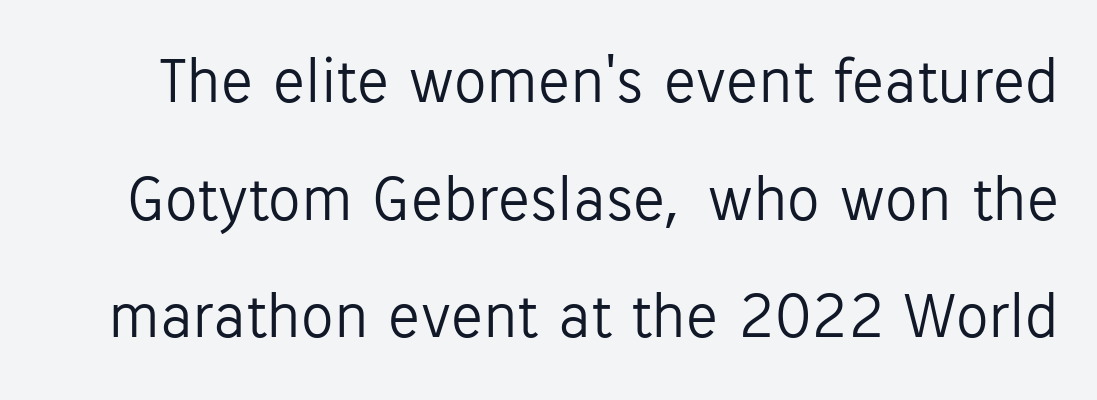
{"serif": "no", "italic": "no", "bold": "no", "weight": "light", "width": "normal", "stroke_contrast": "low", "x_height": "medium", "monospaced": "no", "underline": "no", "line_spacing_ratio": 1.81, "letter_spacing": "normal", "letter_spacing_em": 0.0, "glyph_px": 65}
